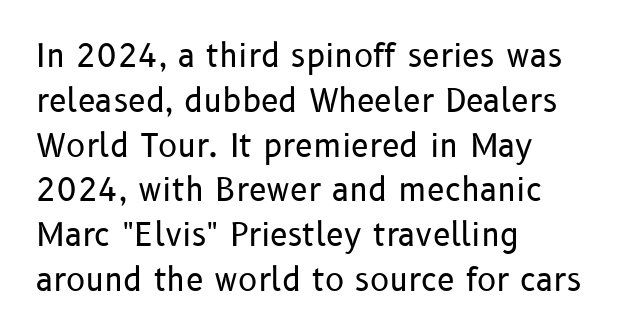
Q: Is the text bold? A: No.
Q: Is the text italic (slanted)? A: No, it is upright.
Q: Is the typeface a serif or a sans-serif typeface? A: Sans-serif.
Q: Is the text underlined? A: No.
Q: How is the paragraph aligned? A: Left-aligned.
Q: Is the spacing between letters normal or unusually wide? A: Normal.
Q: Is the spacing between lines tight, normal or loose? A: Normal.
Q: Width (condensed, normal, or wide)? A: Normal.
Q: Stroke contrast? A: Low.
Q: x-height? A: Medium.
Q: Monospaced? A: No.
